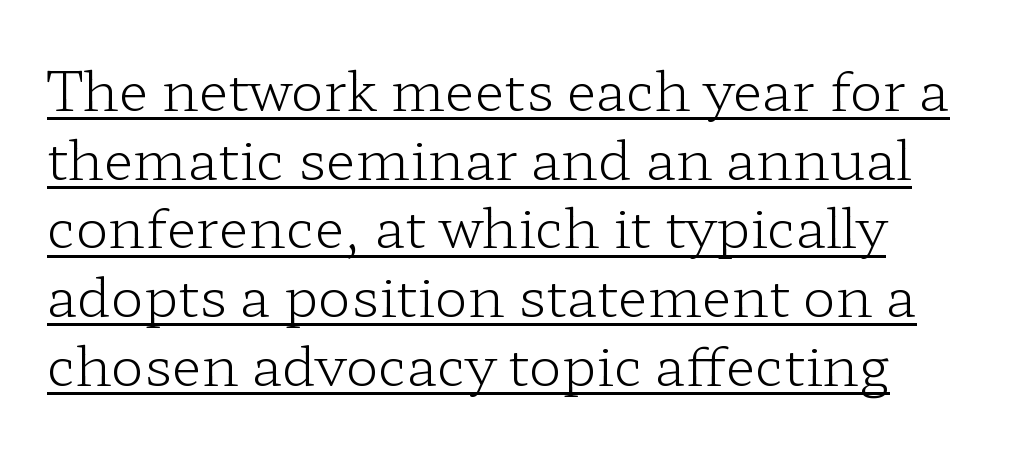
{"serif": "yes", "italic": "no", "bold": "no", "weight": "light", "width": "wide", "stroke_contrast": "low", "x_height": "medium", "monospaced": "no", "underline": "yes", "align": "left", "line_spacing": "normal", "line_spacing_ratio": 1.25, "letter_spacing": "normal", "letter_spacing_em": 0.0, "glyph_px": 55}
